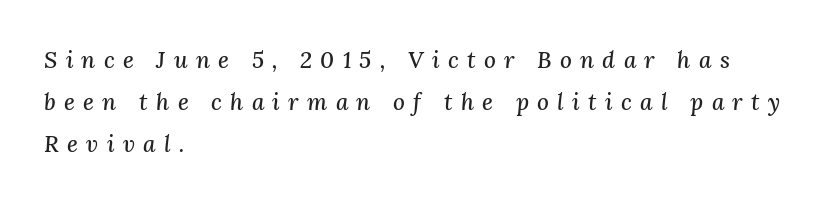
The image shows 23 px text type, italic (leaning right); set left-aligned, line spacing 1.83x, unusually wide letter spacing (+0.36 em), not underlined.
